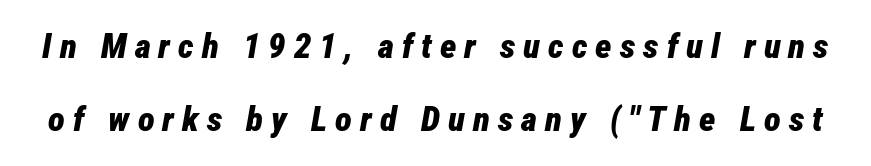
{"italic": "yes", "lean": "right", "slant_degrees": 12, "bold": "yes", "weight": "bold", "width": "condensed", "stroke_contrast": "low", "x_height": "medium", "monospaced": "no", "underline": "no", "line_spacing": "loose", "line_spacing_ratio": 2.1, "letter_spacing": "wide", "letter_spacing_em": 0.23, "glyph_px": 35}
